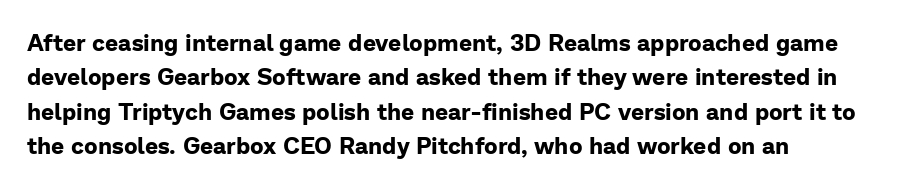
{"italic": "no", "bold": "yes", "underline": "no", "line_spacing": "normal", "line_spacing_ratio": 1.5, "letter_spacing": "normal", "letter_spacing_em": 0.0, "glyph_px": 23}
